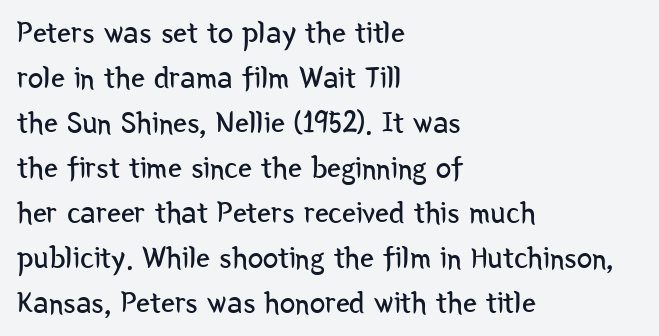
{"serif": "no", "italic": "no", "bold": "no", "weight": "regular", "width": "condensed", "stroke_contrast": "low", "x_height": "medium", "monospaced": "no", "underline": "no", "align": "left", "line_spacing": "normal", "line_spacing_ratio": 1.45, "letter_spacing": "normal", "letter_spacing_em": 0.0, "glyph_px": 31}
